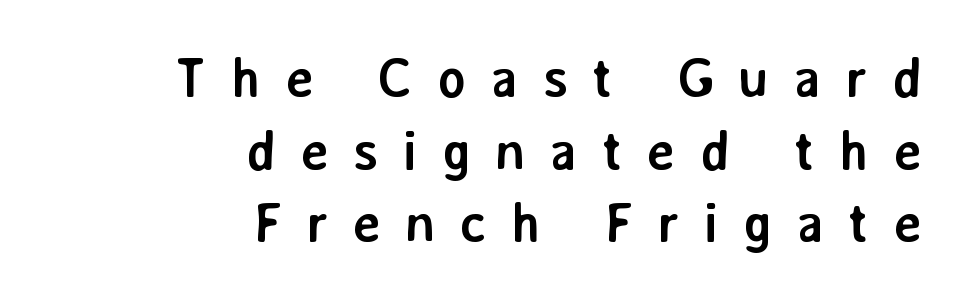
Q: Is the text bold? A: Yes.
Q: Is the text italic (slanted)? A: No, it is upright.
Q: Is the typeface a serif or a sans-serif typeface? A: Sans-serif.
Q: Is the text underlined? A: No.
Q: How is the paragraph aligned? A: Right-aligned.
Q: Is the spacing between letters normal or unusually wide? A: Unusually wide.
Q: Is the spacing between lines tight, normal or loose? A: Normal.
Q: Width (condensed, normal, or wide)? A: Normal.
Q: Stroke contrast? A: Low.
Q: x-height? A: Medium.
Q: Monospaced? A: No.
